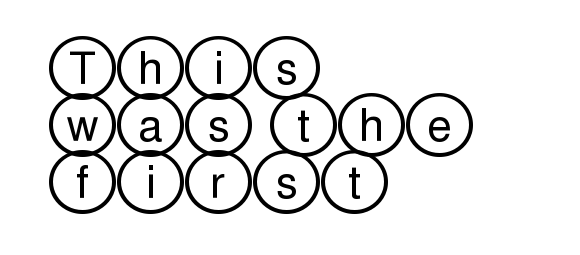
Q: Is the text italic (slanted)? A: No, it is upright.
Q: Is the text underlined? A: No.
Q: How is the paragraph aligned? A: Left-aligned.
Q: Is the spacing between letters normal or unusually wide? A: Normal.
Q: Is the spacing between lines tight, normal or loose? A: Normal.
Q: Width (condensed, normal, or wide)? A: Wide.
Q: x-height? A: Large.
